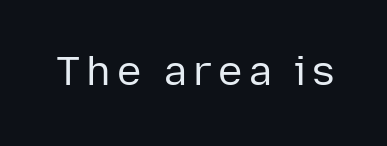
The image shows 41 px regular-weight sans-serif type, upright; set not underlined; low stroke contrast and a medium x-height.
